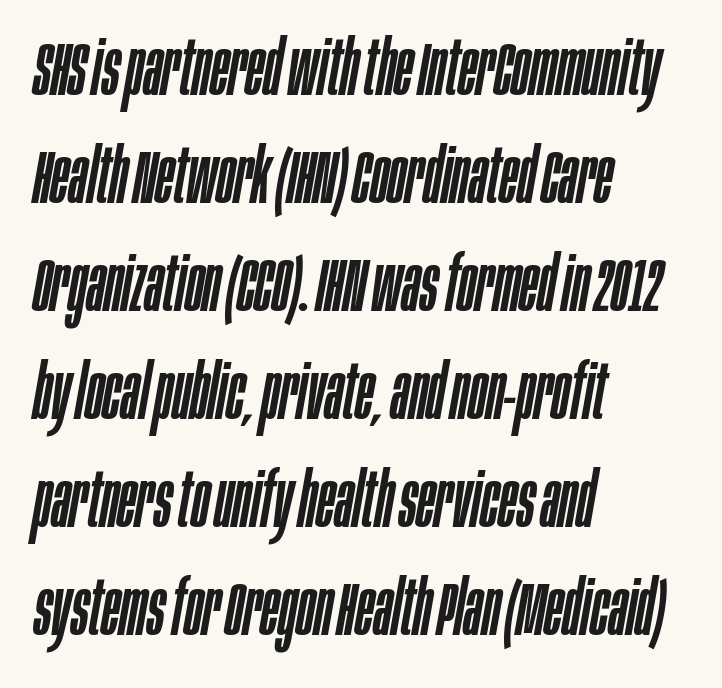
The image shows 76 px condensed type, italic (leaning right); set left-aligned, normal line spacing (1.42x), normal letter spacing, not underlined; low stroke contrast and a large x-height.
